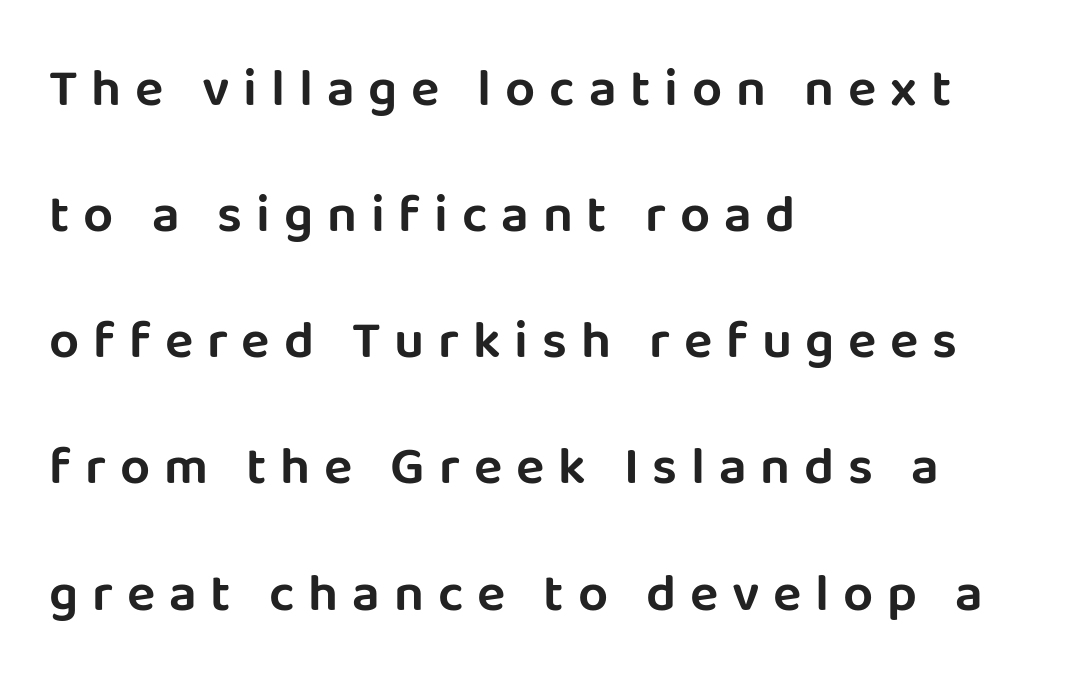
The image shows 53 px sans-serif type, upright; set left-aligned, loose line spacing (2.38x), unusually wide letter spacing (+0.26 em), not underlined; low stroke contrast and a large x-height.
